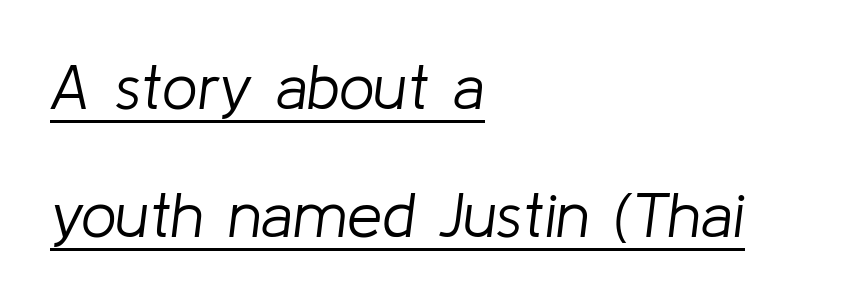
{"italic": "yes", "lean": "right", "slant_degrees": 8, "bold": "no", "weight": "light", "width": "normal", "stroke_contrast": "low", "x_height": "medium", "monospaced": "no", "underline": "yes", "align": "left", "line_spacing": "loose", "line_spacing_ratio": 2.03, "letter_spacing": "normal", "letter_spacing_em": 0.0, "glyph_px": 63}
